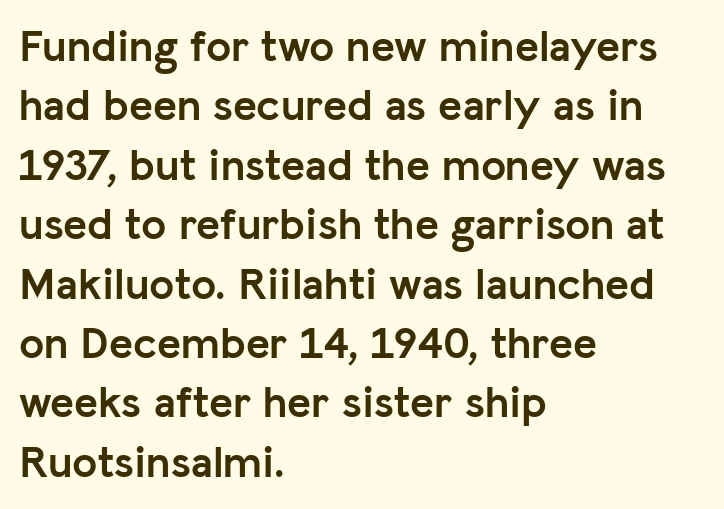
Pretty heavy lettering here — definitely bold. The rendering uses natural spacing where letterforms have individual widths. The compositor pushed each line to the left boundary. The letters sit at their default tracking, neither squeezed nor spread.
